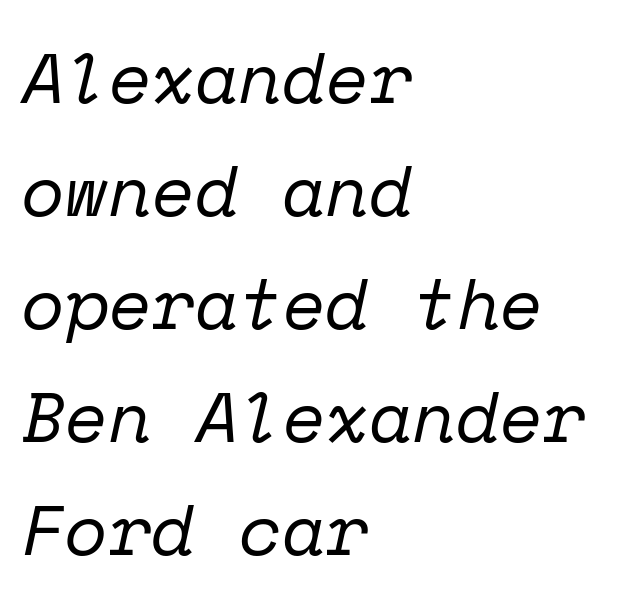
{"serif": "yes", "italic": "yes", "lean": "right", "slant_degrees": 12, "bold": "no", "weight": "regular", "width": "normal", "stroke_contrast": "low", "x_height": "medium", "monospaced": "yes", "underline": "no", "align": "left", "line_spacing": "normal", "line_spacing_ratio": 1.59, "letter_spacing": "normal", "letter_spacing_em": 0.0, "glyph_px": 71}
